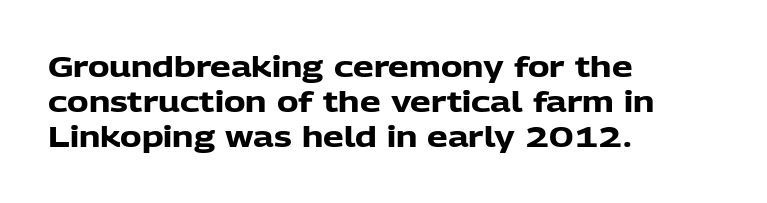
If you drew a line through each stem, it would be perfectly vertical. I'd call this a sans setting — the letters go barefoot. Caption: standard tracking, unaltered. Think of a printed novel: that variable character pitch is what you see here. The area under the type is left untouched.
